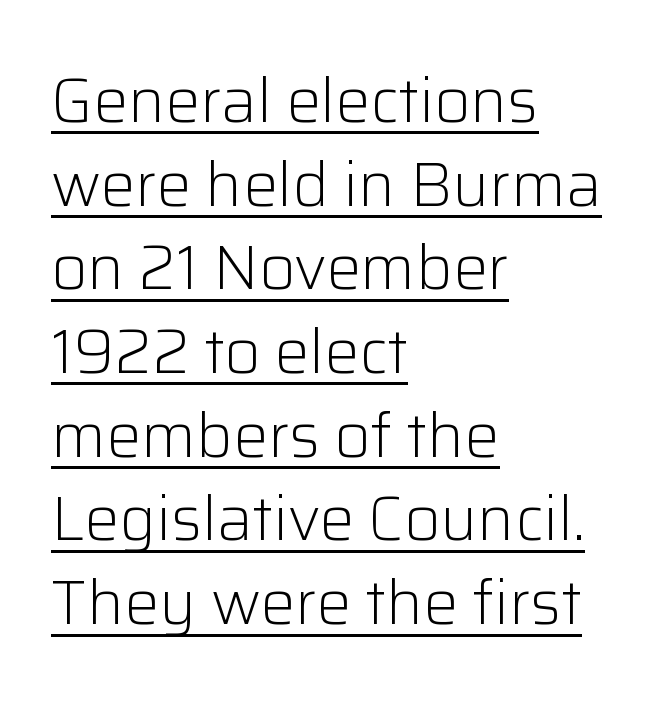
Q: Is the text bold? A: No.
Q: Is the text italic (slanted)? A: No, it is upright.
Q: Is the typeface a serif or a sans-serif typeface? A: Sans-serif.
Q: Is the text underlined? A: Yes.
Q: How is the paragraph aligned? A: Left-aligned.
Q: Is the spacing between letters normal or unusually wide? A: Normal.
Q: Is the spacing between lines tight, normal or loose? A: Normal.
Q: Width (condensed, normal, or wide)? A: Normal.
Q: Stroke contrast? A: Low.
Q: x-height? A: Medium.
Q: Monospaced? A: No.
